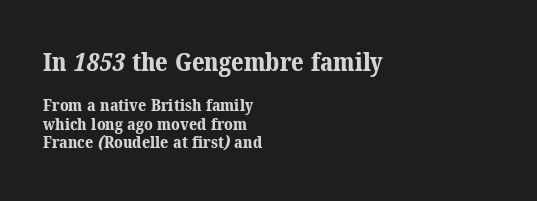
Line beginnings align vertically; line endings do not. Bigger letters appear in the top chunk; the bottom chunk is reduced. Its strokes are broad and dark, the hallmark of bold type. Each row of text sits above clean, open space. This sample uses plain, unmodified letter spacing. Tightly led — the rows are bunched.
